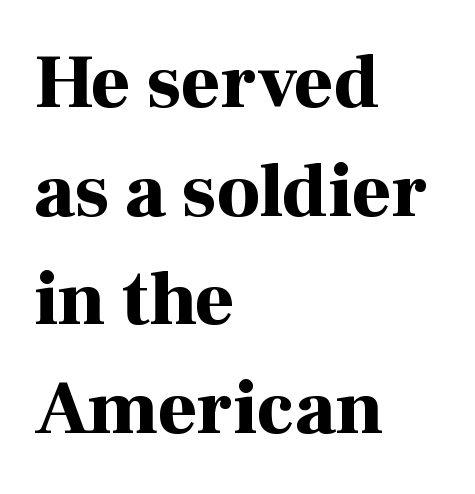
{"serif": "yes", "italic": "no", "bold": "yes", "weight": "bold", "width": "normal", "stroke_contrast": "high", "x_height": "medium", "monospaced": "no", "underline": "no", "align": "left", "line_spacing": "normal", "line_spacing_ratio": 1.43, "letter_spacing": "normal", "letter_spacing_em": 0.0, "glyph_px": 76}
